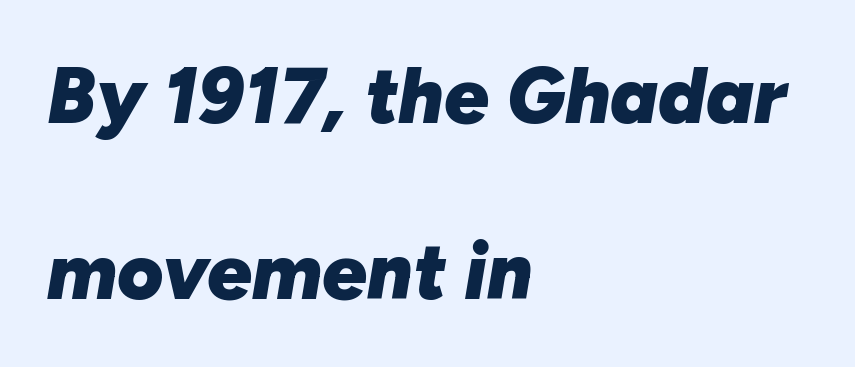
{"italic": "yes", "lean": "right", "slant_degrees": 10, "bold": "yes", "weight": "heavy", "width": "normal", "stroke_contrast": "low", "x_height": "medium", "monospaced": "no", "underline": "no", "align": "left", "line_spacing": "loose", "line_spacing_ratio": 2.23, "letter_spacing": "normal", "letter_spacing_em": 0.0, "glyph_px": 79}
